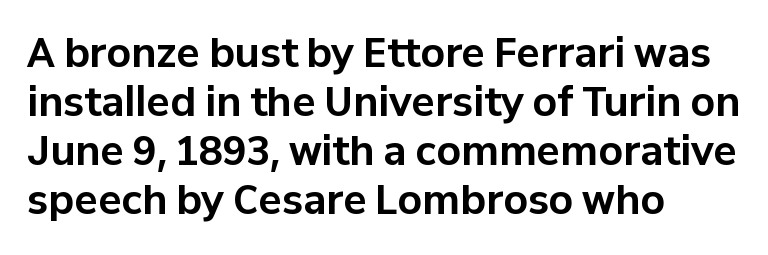
Q: Is the text bold? A: Yes.
Q: Is the text italic (slanted)? A: No, it is upright.
Q: Is the typeface a serif or a sans-serif typeface? A: Sans-serif.
Q: Is the text underlined? A: No.
Q: How is the paragraph aligned? A: Left-aligned.
Q: Is the spacing between letters normal or unusually wide? A: Normal.
Q: Is the spacing between lines tight, normal or loose? A: Normal.
Q: Width (condensed, normal, or wide)? A: Normal.
Q: Stroke contrast? A: Low.
Q: x-height? A: Medium.
Q: Monospaced? A: No.
